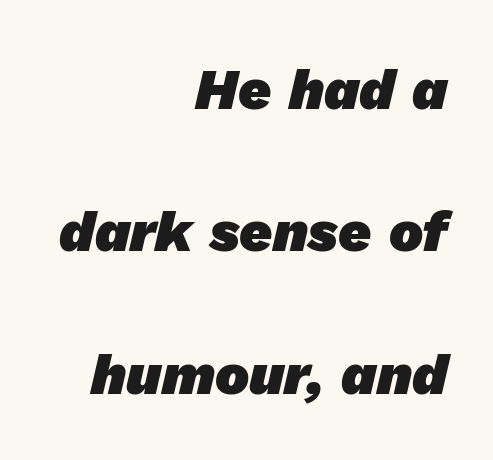
A typesetter would call this proportional, since set widths differ per character. The face used here has the dense, thick strokes of a bold. Letter spacing: default. Regarding serifs, this sample does without them. Underlining? Definitely not there. Horizontal alignment here is rightward, an uncommon choice for prose.
